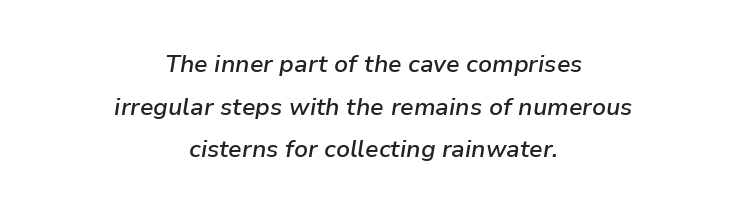
{"italic": "yes", "lean": "right", "slant_degrees": 9, "bold": "semi", "underline": "no", "align": "center", "line_spacing_ratio": 1.78, "letter_spacing": "normal", "letter_spacing_em": 0.0, "glyph_px": 24}
